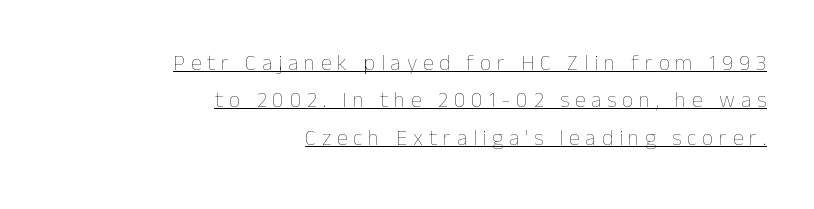
Q: Is the text bold? A: No.
Q: Is the text italic (slanted)? A: No, it is upright.
Q: Is the text underlined? A: Yes.
Q: How is the paragraph aligned? A: Right-aligned.
Q: Is the spacing between letters normal or unusually wide? A: Unusually wide.
Q: Is the spacing between lines tight, normal or loose? A: Normal.
